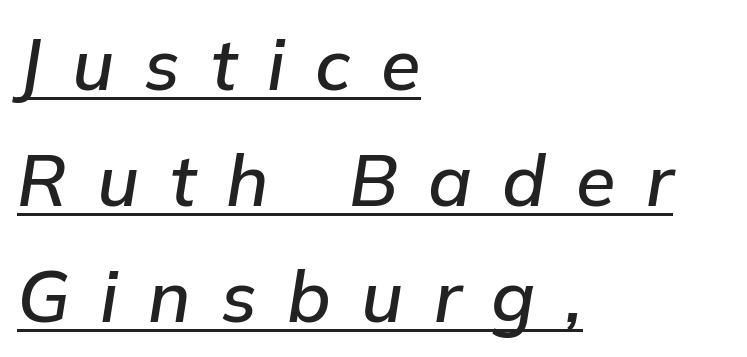
Letter spacing: wide. A student would call this left alignment; a typographer would say flush left, rag right. The lettering is marked with a stroke running underneath it. In terms of weight, the rendering is demibold, just under bold. These lines are rendered in a variable-pitch font. Observe the lean: these are italic letterforms.
